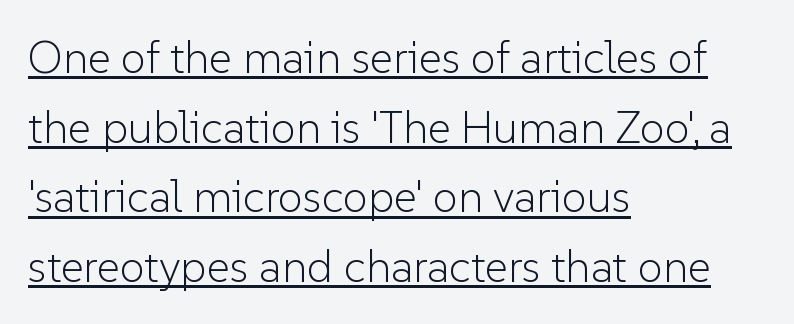
Where is the straight margin? On the left. No heavy texture on the line: the type isn't bold. The passage shown is typed in a proportional face where columns would drift. These lines keep a tight, regular rhythm from letter to letter. Do the letters lean? They stand straight.
